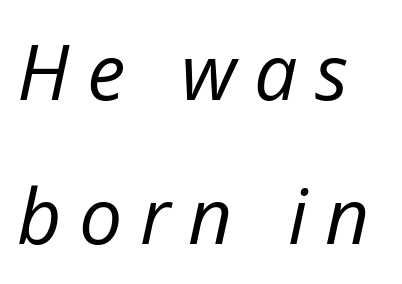
The image shows 77 px regular-weight type, italic (leaning right); set left-aligned, line spacing 1.87x, unusually wide letter spacing (+0.23 em), not underlined; low stroke contrast and a medium x-height.
